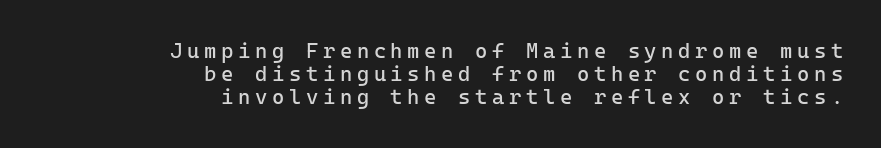
Q: Is the text bold? A: No.
Q: Is the text italic (slanted)? A: No, it is upright.
Q: Is the text underlined? A: No.
Q: How is the paragraph aligned? A: Right-aligned.
Q: Is the spacing between letters normal or unusually wide? A: Unusually wide.
Q: Is the spacing between lines tight, normal or loose? A: Tight.
